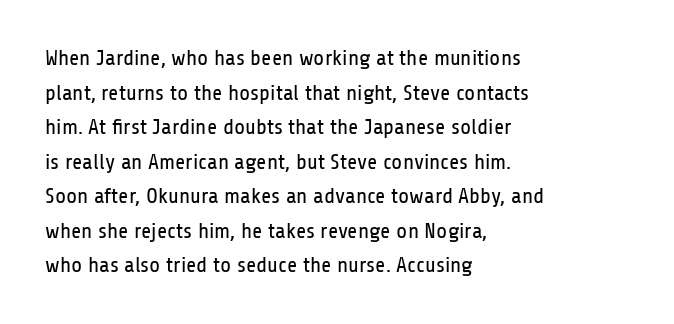
{"italic": "no", "bold": "no", "underline": "no", "align": "left", "line_spacing": "normal", "line_spacing_ratio": 1.57, "letter_spacing": "normal", "letter_spacing_em": 0.0, "glyph_px": 22}
